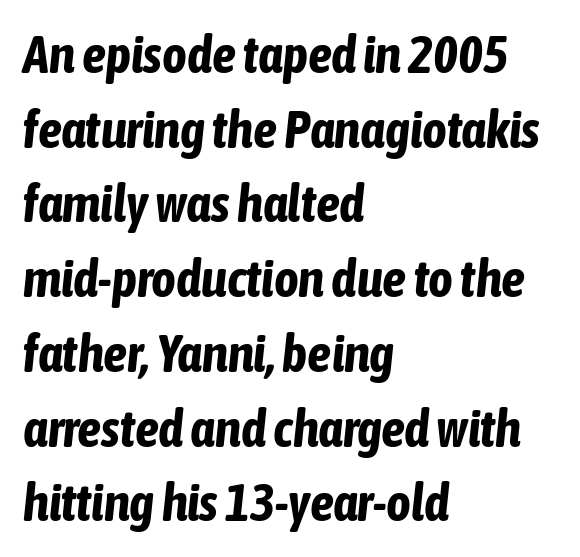
{"italic": "yes", "lean": "right", "slant_degrees": 6, "bold": "yes", "weight": "bold", "width": "condensed", "stroke_contrast": "low", "x_height": "medium", "monospaced": "no", "underline": "no", "align": "left", "line_spacing": "normal", "line_spacing_ratio": 1.41, "letter_spacing": "normal", "letter_spacing_em": 0.0, "glyph_px": 53}
